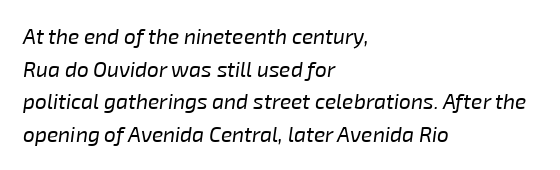
Q: Is the text bold? A: No.
Q: Is the text italic (slanted)? A: Yes, it leans right by about 8 degrees.
Q: Is the text underlined? A: No.
Q: How is the paragraph aligned? A: Left-aligned.
Q: Is the spacing between letters normal or unusually wide? A: Normal.
Q: Is the spacing between lines tight, normal or loose? A: Normal.
